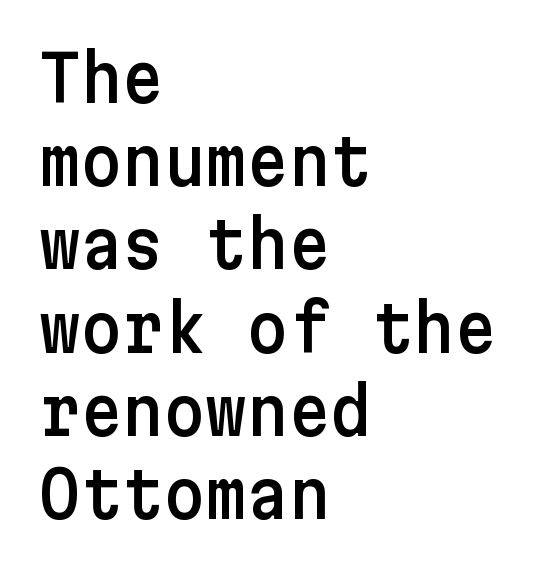
This sample uses an upright cut, with every glyph sitting square on the baseline. Horizontal bands of white between lines are of average thickness. Typeset ragged right — the left edge is the straight one. Glance below the letters and you will spot only blank space. Letter spacing: default. Stroke terminals: plain, sans-serif.
